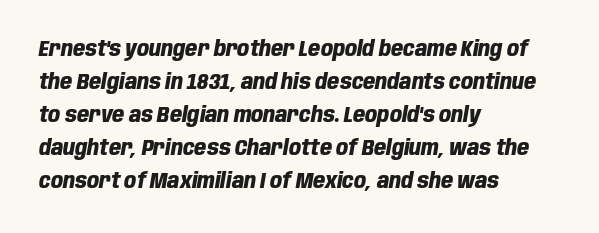
Characters follow at the spacing the type designer built in. In terms of weight, the rendering is a true, heavy bold. Designer's note — italics engaged. The space directly below the letters is spotless. Line spacing here is normal.
